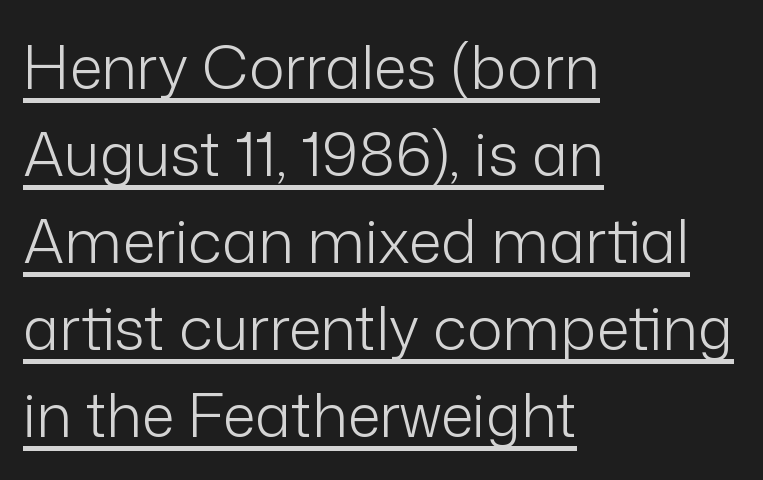
Descenders here cross a horizontal rule under the line. Spacing verdict: proportional, widths tailored to each character. How are the letters spaced? Ordinarily, with no added tracking. Each letter's strokes conclude bluntly, with no projecting serifs.
